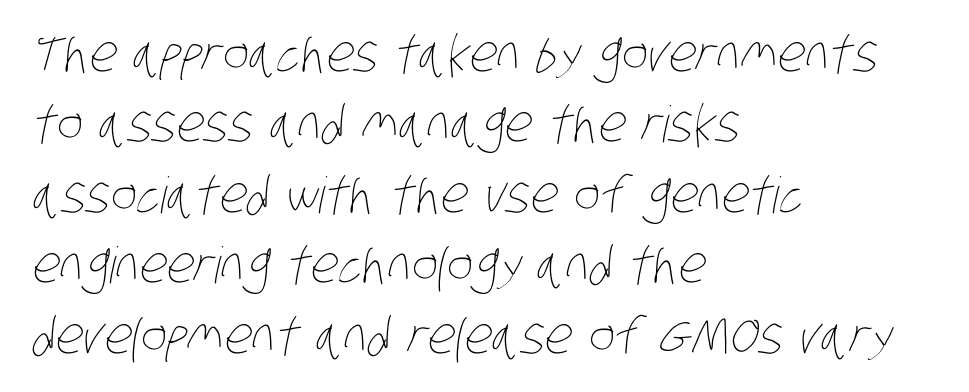
Q: Is the text bold? A: No.
Q: Is the text underlined? A: No.
Q: How is the paragraph aligned? A: Left-aligned.
Q: Is the spacing between letters normal or unusually wide? A: Normal.
Q: Is the spacing between lines tight, normal or loose? A: Normal.
Q: Width (condensed, normal, or wide)? A: Condensed.
Q: Stroke contrast? A: Low.
Q: x-height? A: Large.
Q: Monospaced? A: No.
